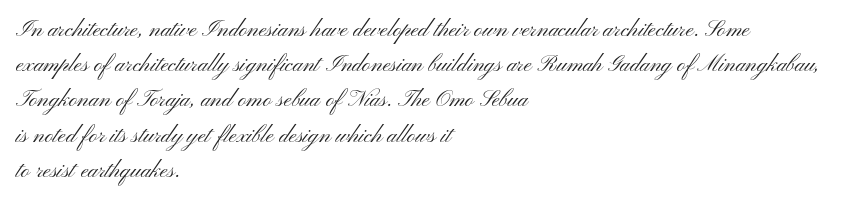
Q: Is the text bold? A: No.
Q: Is the text italic (slanted)? A: Yes.
Q: Is the text underlined? A: No.
Q: How is the paragraph aligned? A: Left-aligned.
Q: Is the spacing between letters normal or unusually wide? A: Normal.
Q: Is the spacing between lines tight, normal or loose? A: Normal.
